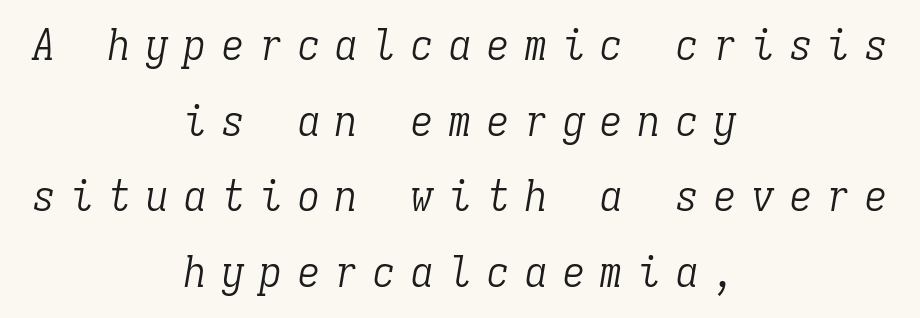
{"serif": "yes", "italic": "yes", "lean": "right", "slant_degrees": 9, "bold": "no", "weight": "light", "width": "condensed", "stroke_contrast": "low", "x_height": "medium", "monospaced": "yes", "underline": "no", "align": "center", "line_spacing_ratio": 1.72, "letter_spacing": "wide", "letter_spacing_em": 0.36, "glyph_px": 44}
